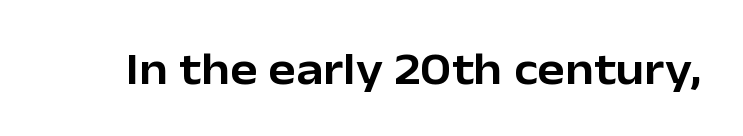
The image shows 46 px sans-serif type, upright; set normal letter spacing, not underlined; low stroke contrast and a medium x-height.
